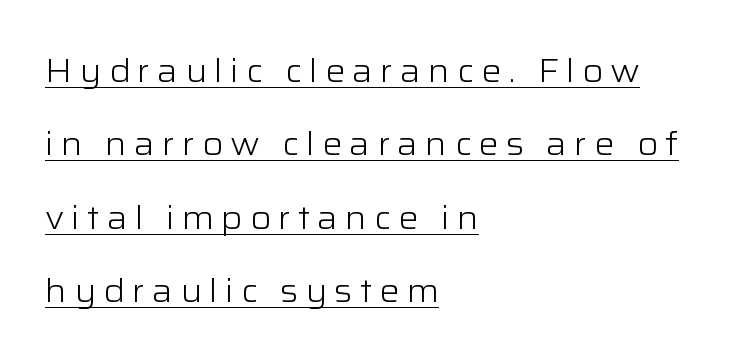
The image shows 32 px light, wide sans-serif type, upright; set left-aligned, loose line spacing (2.29x), unusually wide letter spacing (+0.22 em), underlined; low stroke contrast and a medium x-height.
